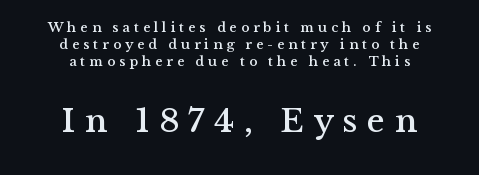
Q: Is the text italic (slanted)? A: No, it is upright.
Q: Is the typeface a serif or a sans-serif typeface? A: Serif.
Q: Is the text underlined? A: No.
Q: How is the paragraph aligned? A: Centered.
Q: Is the spacing between letters normal or unusually wide? A: Unusually wide.
Q: Which block of text is set in a larger size, the first (top) or the second (bottom)? A: The second (bottom) one.
Q: Width (condensed, normal, or wide)? A: Normal.
Q: Stroke contrast? A: Medium.
Q: x-height? A: Medium.
Q: Monospaced? A: No.
